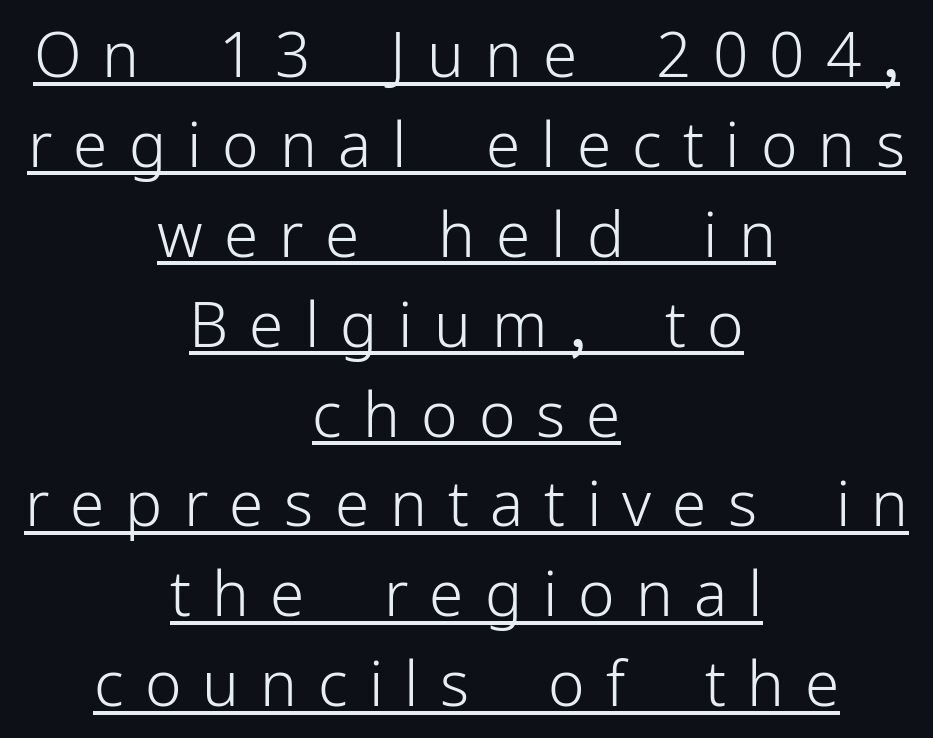
Like a heading marked for emphasis, these lines bear an underscore. The letters stand upright; this is a roman face. Each stroke keeps to a modest, everyday thickness or less. The passage shown is typed in a proportional face where columns would drift. Notice how descenders clear the ascenders below comfortably — that's standard leading.
